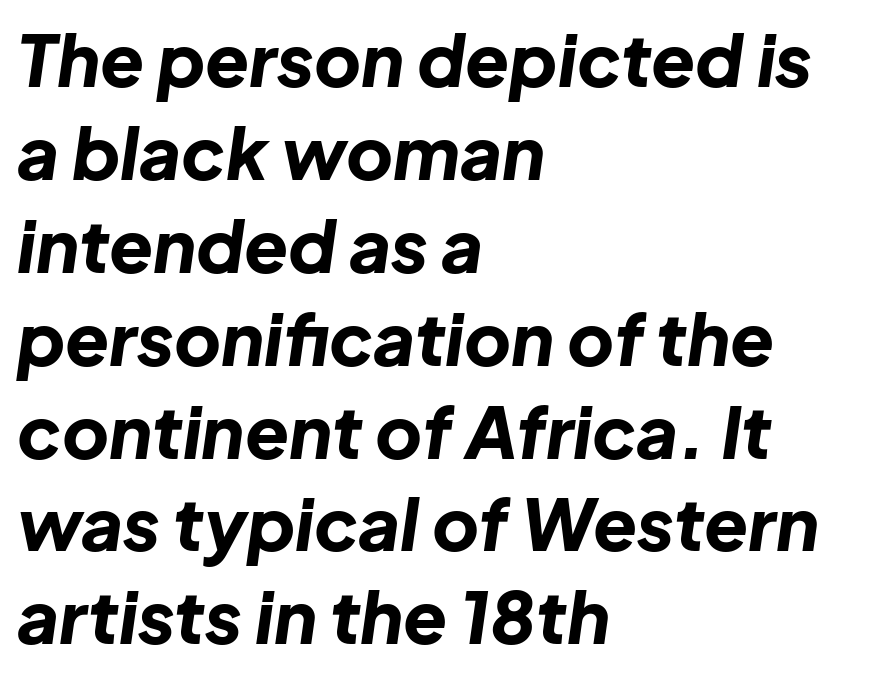
{"italic": "yes", "lean": "right", "slant_degrees": 8, "bold": "yes", "weight": "bold", "width": "normal", "stroke_contrast": "low", "x_height": "medium", "monospaced": "no", "underline": "no", "align": "left", "line_spacing": "normal", "line_spacing_ratio": 1.29, "letter_spacing": "normal", "letter_spacing_em": 0.0, "glyph_px": 72}
